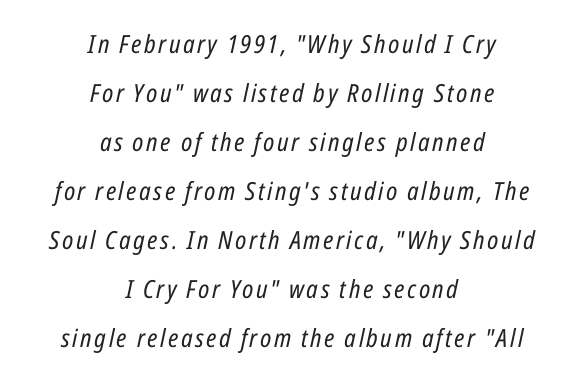
{"italic": "yes", "lean": "right", "slant_degrees": 12, "bold": "no", "underline": "no", "align": "center", "line_spacing": "loose", "line_spacing_ratio": 1.96, "glyph_px": 25}
